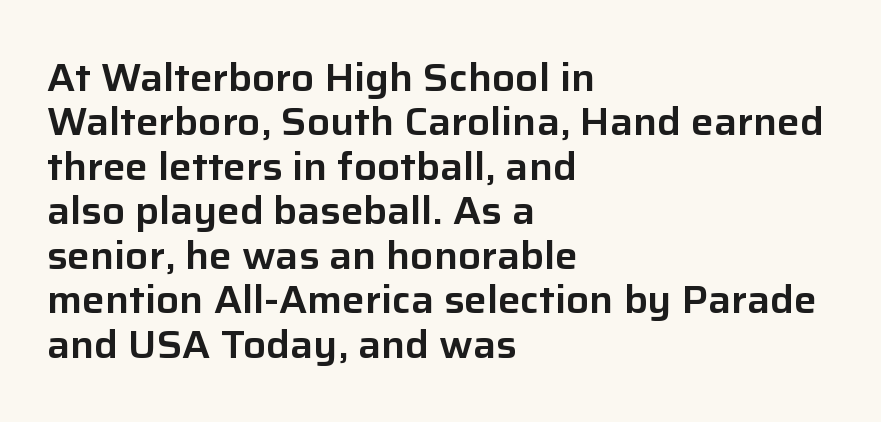
Looks like regular typesetting: each glyph gets only the width it needs. The area under the type is left untouched. These lines keep a tight, regular rhythm from letter to letter. The passage shown is typeset with a sans-serif family. This is the regular roman posture of the typeface.
